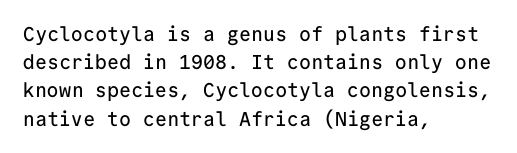
{"italic": "no", "underline": "no", "align": "left", "line_spacing": "normal", "line_spacing_ratio": 1.41, "letter_spacing": "normal", "letter_spacing_em": 0.0, "glyph_px": 20}
